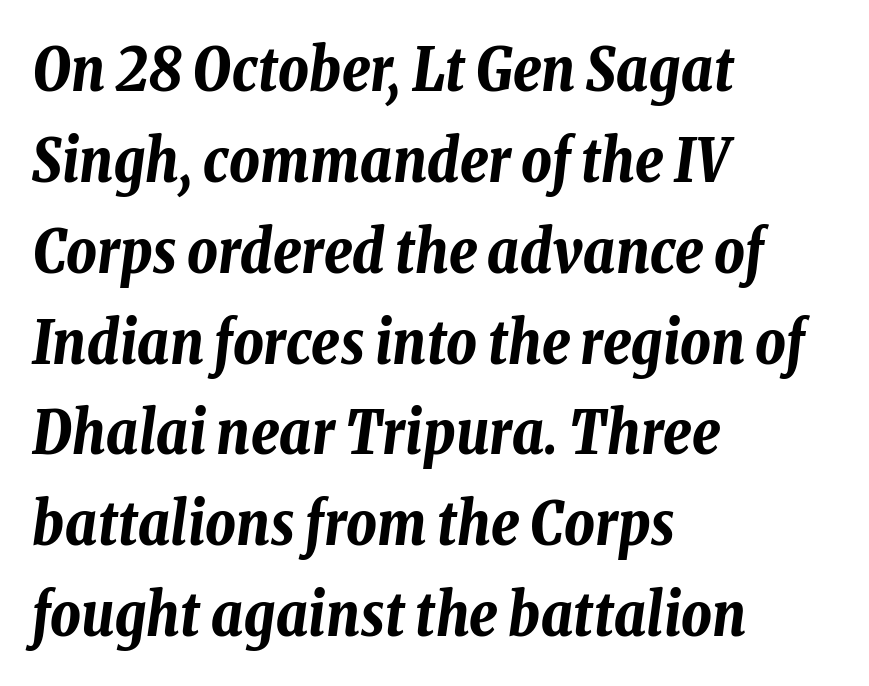
The passage shown stacks its lines at a standard gap. Teacher's note: observe the even left margin — that is flush-left alignment. How heavy is the stroke? Heavy — this is a bold. Think of a printed novel: that variable character pitch is what you see here.
